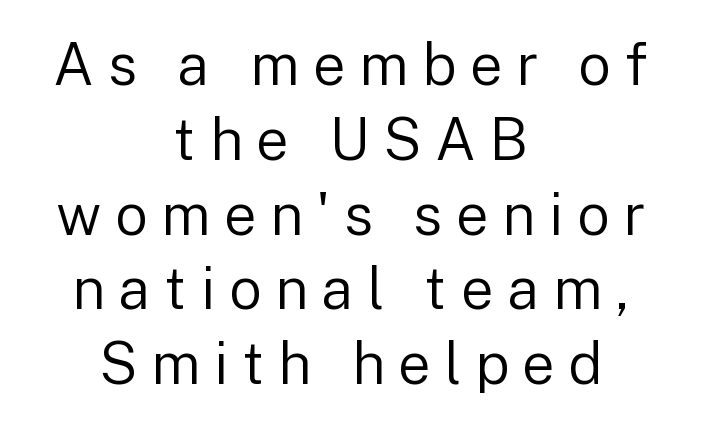
{"serif": "no", "italic": "no", "bold": "no", "weight": "regular", "width": "normal", "stroke_contrast": "low", "x_height": "medium", "monospaced": "no", "underline": "no", "align": "center", "line_spacing": "normal", "line_spacing_ratio": 1.29, "letter_spacing": "wide", "letter_spacing_em": 0.23, "glyph_px": 58}
